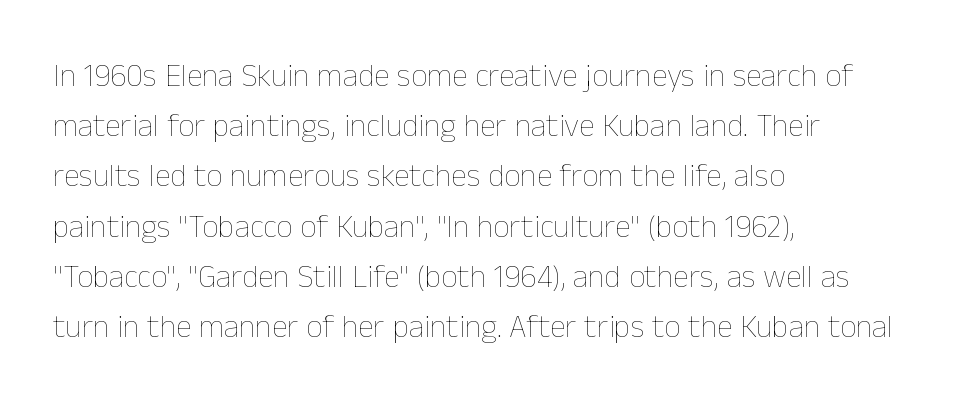
Q: Is the text bold? A: No.
Q: Is the text italic (slanted)? A: No, it is upright.
Q: Is the text underlined? A: No.
Q: How is the paragraph aligned? A: Left-aligned.
Q: Is the spacing between letters normal or unusually wide? A: Normal.
Q: Is the spacing between lines tight, normal or loose? A: Normal.
Q: Width (condensed, normal, or wide)? A: Normal.
Q: Stroke contrast? A: Low.
Q: x-height? A: Medium.
Q: Monospaced? A: No.
